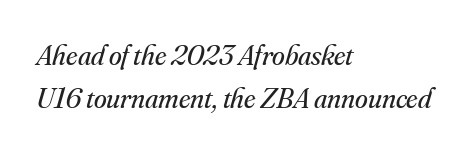
The image shows 29 px regular-weight serif type, italic (leaning right); set left-aligned, normal line spacing (1.5x), normal letter spacing, not underlined; medium stroke contrast and a small x-height.
